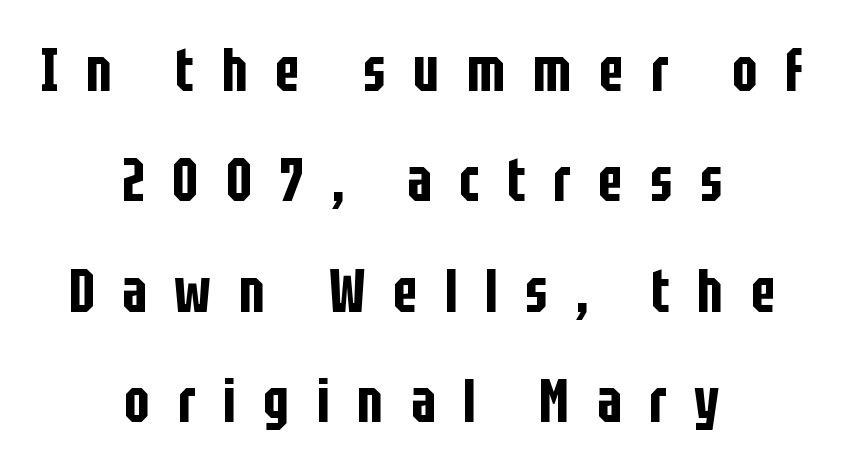
Q: Is the text italic (slanted)? A: No, it is upright.
Q: Is the typeface a serif or a sans-serif typeface? A: Sans-serif.
Q: Is the text underlined? A: No.
Q: How is the paragraph aligned? A: Centered.
Q: Is the spacing between letters normal or unusually wide? A: Unusually wide.
Q: Width (condensed, normal, or wide)? A: Condensed.
Q: Stroke contrast? A: Low.
Q: x-height? A: Large.
Q: Monospaced? A: No.
